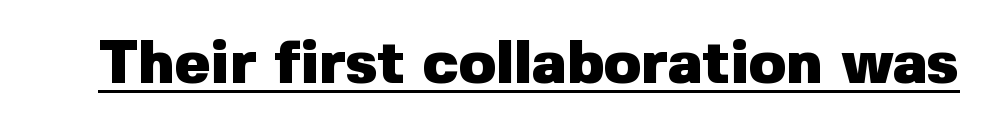
{"serif": "no", "italic": "no", "bold": "yes", "weight": "heavy", "width": "normal", "stroke_contrast": "low", "x_height": "medium", "monospaced": "no", "underline": "yes", "letter_spacing": "normal", "letter_spacing_em": 0.0, "glyph_px": 60}
